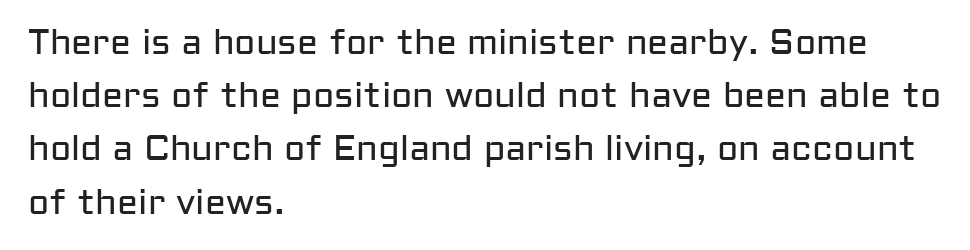
Character widths vary here, with narrow letters taking less room than wide ones. The lines are quadded left. Look at the bottom of the vertical strokes: they stop flat, with no serifs. Baseline-to-baseline distance is the conventional proportion of letter height. The type is set solid horizontally, with unmodified tracking. The font is comparable to plain body text, perhaps lighter.
